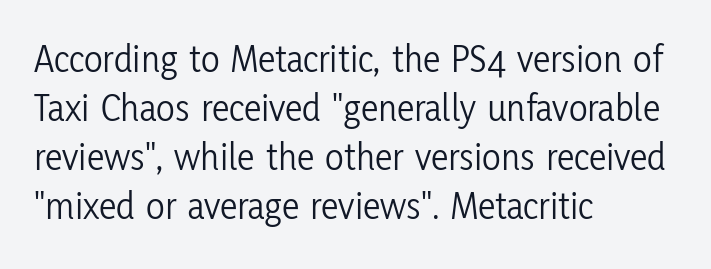
Q: Is the text bold? A: No.
Q: Is the text italic (slanted)? A: No, it is upright.
Q: Is the typeface a serif or a sans-serif typeface? A: Sans-serif.
Q: Is the text underlined? A: No.
Q: How is the paragraph aligned? A: Left-aligned.
Q: Is the spacing between letters normal or unusually wide? A: Normal.
Q: Is the spacing between lines tight, normal or loose? A: Normal.
Q: Width (condensed, normal, or wide)? A: Condensed.
Q: Stroke contrast? A: Low.
Q: x-height? A: Medium.
Q: Monospaced? A: No.
